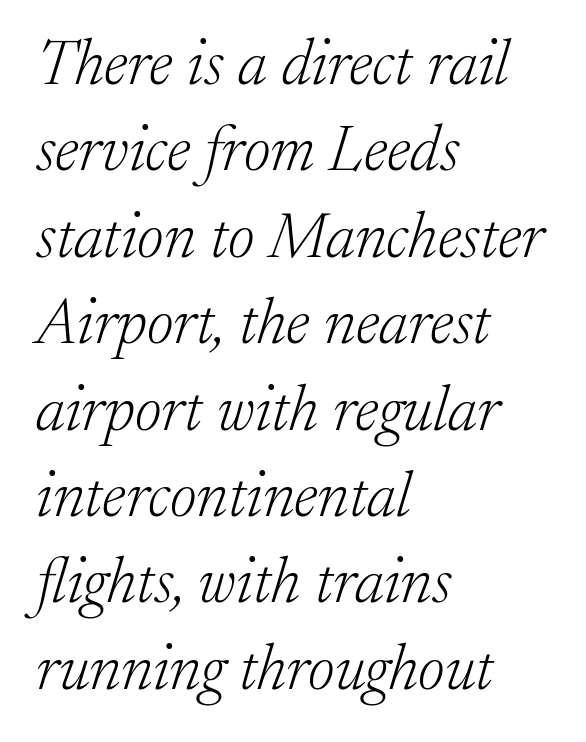
{"serif": "yes", "italic": "yes", "lean": "right", "slant_degrees": 17, "bold": "no", "weight": "light", "width": "normal", "stroke_contrast": "low", "x_height": "medium", "monospaced": "no", "underline": "no", "align": "left", "line_spacing": "normal", "line_spacing_ratio": 1.35, "letter_spacing": "normal", "letter_spacing_em": 0.0, "glyph_px": 64}
